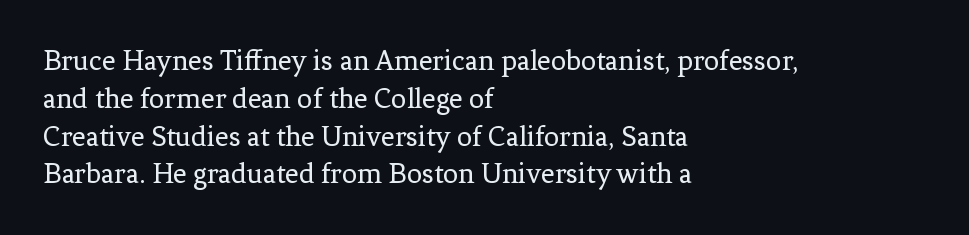
No heavy texture on the line: the type isn't bold. Compared with a centered layout, this one pins lines to the left instead. These lines keep a tight, regular rhythm from letter to letter. This sample uses a serif face.
